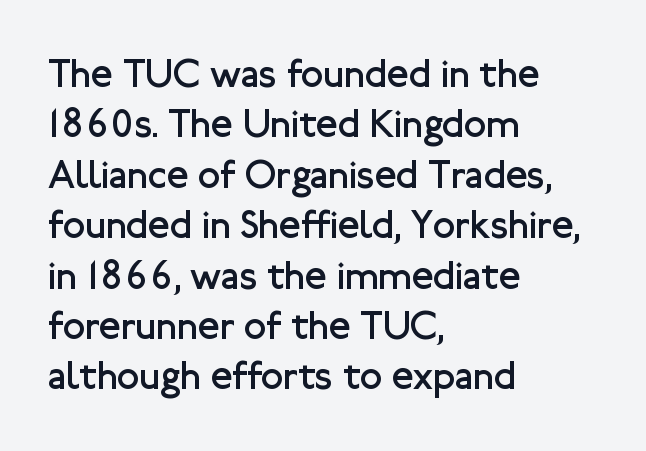
Q: Is the text bold? A: No.
Q: Is the text italic (slanted)? A: No, it is upright.
Q: Is the typeface a serif or a sans-serif typeface? A: Sans-serif.
Q: Is the text underlined? A: No.
Q: How is the paragraph aligned? A: Left-aligned.
Q: Is the spacing between letters normal or unusually wide? A: Normal.
Q: Is the spacing between lines tight, normal or loose? A: Normal.
Q: Width (condensed, normal, or wide)? A: Normal.
Q: Stroke contrast? A: Low.
Q: x-height? A: Medium.
Q: Monospaced? A: No.
